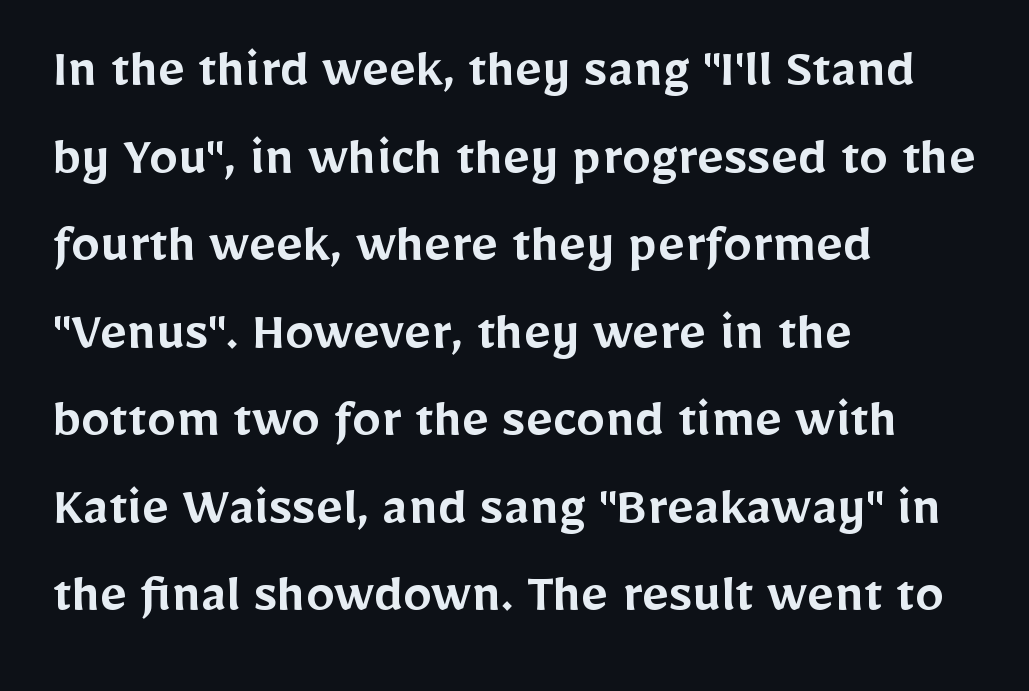
The image shows 58 px semibold sans-serif type, upright; set left-aligned, normal line spacing (1.51x), normal letter spacing, not underlined; low stroke contrast and a medium x-height.
